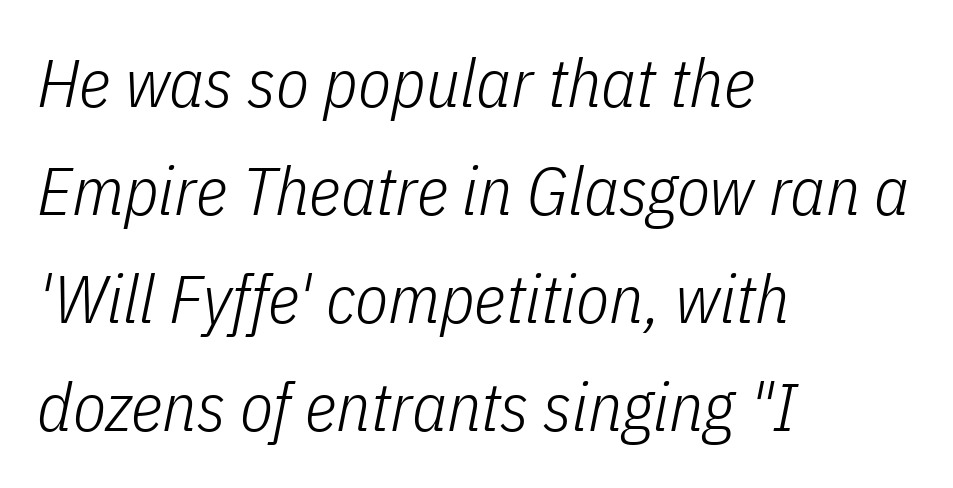
The image shows 68 px light, condensed type, italic (leaning right); set left-aligned, normal line spacing (1.59x), normal letter spacing, not underlined; low stroke contrast and a medium x-height.
